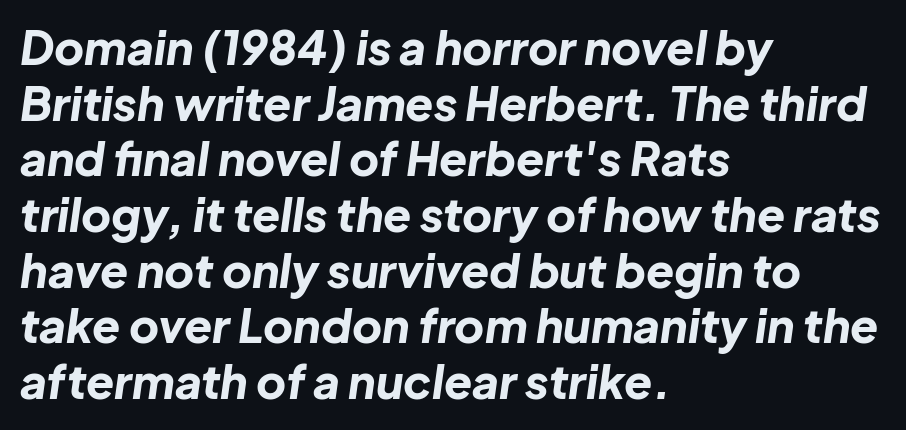
Q: Is the text bold? A: Yes.
Q: Is the text italic (slanted)? A: Yes, it leans right by about 8 degrees.
Q: Is the text underlined? A: No.
Q: How is the paragraph aligned? A: Left-aligned.
Q: Is the spacing between letters normal or unusually wide? A: Normal.
Q: Width (condensed, normal, or wide)? A: Normal.
Q: Stroke contrast? A: Low.
Q: x-height? A: Medium.
Q: Monospaced? A: No.
